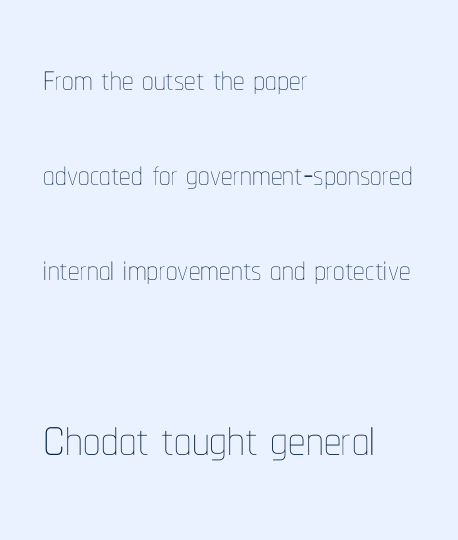
{"italic": "no", "bold": "no", "weight": "thin", "width": "condensed", "stroke_contrast": "low", "x_height": "medium", "monospaced": "no", "underline": "no", "align": "left", "line_spacing": "loose", "line_spacing_ratio": 2.07, "letter_spacing": "normal", "letter_spacing_em": 0.0, "larger_block": "second", "size_ratio": 1.5, "glyph_px": 69}
